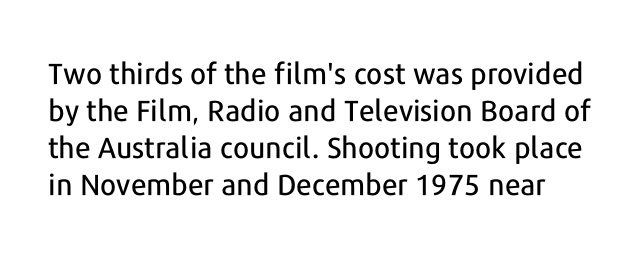
The image shows 29 px sans-serif type, upright; set normal line spacing (1.28x), normal letter spacing, not underlined; low stroke contrast and a medium x-height.
